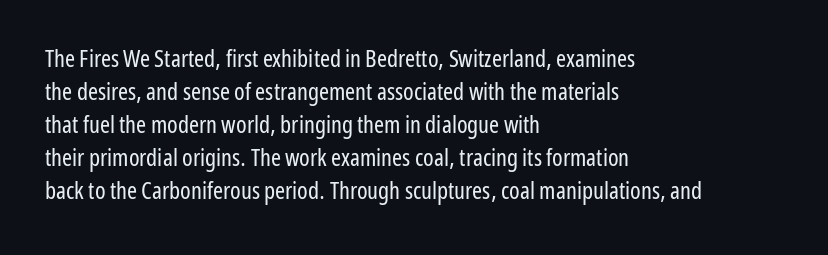
The image shows 24 px text type, upright; set left-aligned, normal line spacing (1.38x), normal letter spacing, not underlined.
